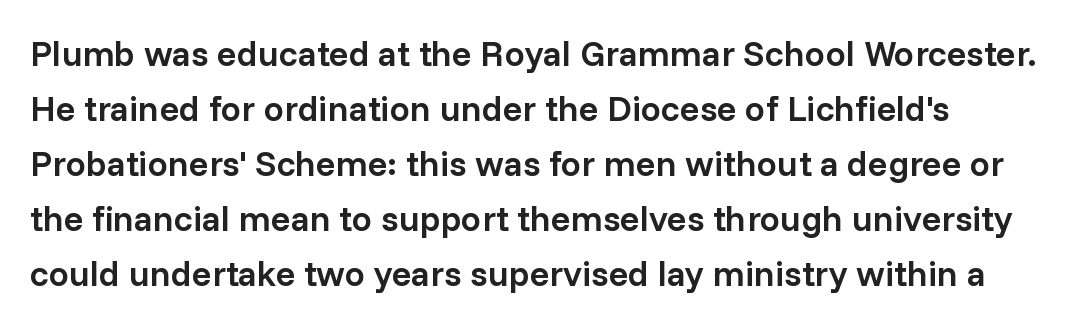
{"serif": "no", "italic": "no", "bold": "semi", "weight": "semibold", "width": "normal", "stroke_contrast": "low", "x_height": "medium", "monospaced": "no", "underline": "no", "line_spacing": "normal", "line_spacing_ratio": 1.53, "letter_spacing": "normal", "letter_spacing_em": 0.0, "glyph_px": 36}
